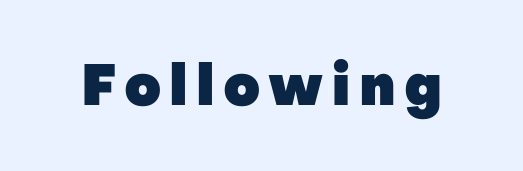
{"serif": "no", "italic": "no", "bold": "yes", "weight": "heavy", "width": "normal", "stroke_contrast": "low", "x_height": "medium", "monospaced": "no", "underline": "no", "glyph_px": 57}
